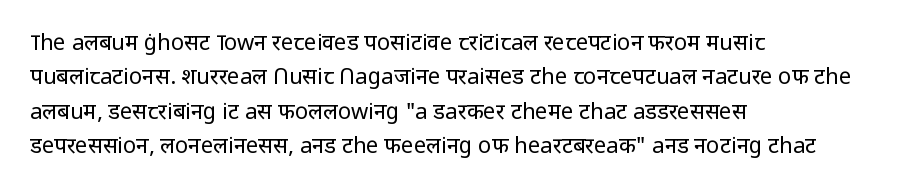
The specimen reads as upright at a glance. Is the stroke heavy? The answer is a plain regular-or-lighter. Clear beneath every line of the passage. Notice how descenders clear the ascenders below comfortably — that's standard leading.
